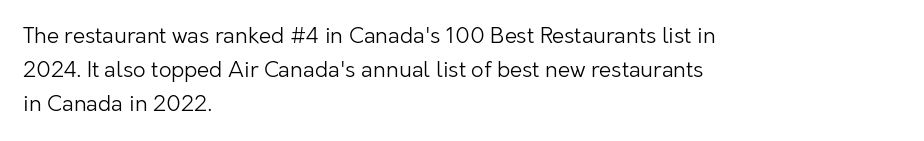
{"italic": "no", "bold": "no", "underline": "no", "align": "left", "line_spacing": "normal", "line_spacing_ratio": 1.54, "letter_spacing": "normal", "letter_spacing_em": 0.0, "glyph_px": 22}
